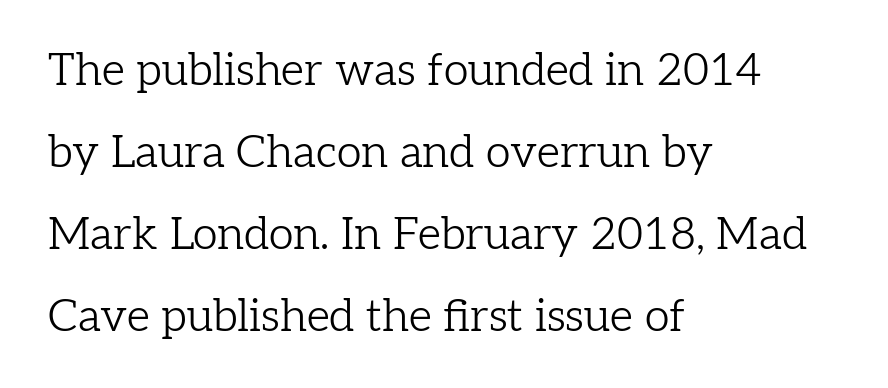
Q: Is the text bold? A: No.
Q: Is the text italic (slanted)? A: No, it is upright.
Q: Is the typeface a serif or a sans-serif typeface? A: Serif.
Q: Is the text underlined? A: No.
Q: How is the paragraph aligned? A: Left-aligned.
Q: Is the spacing between letters normal or unusually wide? A: Normal.
Q: Width (condensed, normal, or wide)? A: Normal.
Q: Stroke contrast? A: Low.
Q: x-height? A: Medium.
Q: Monospaced? A: No.
